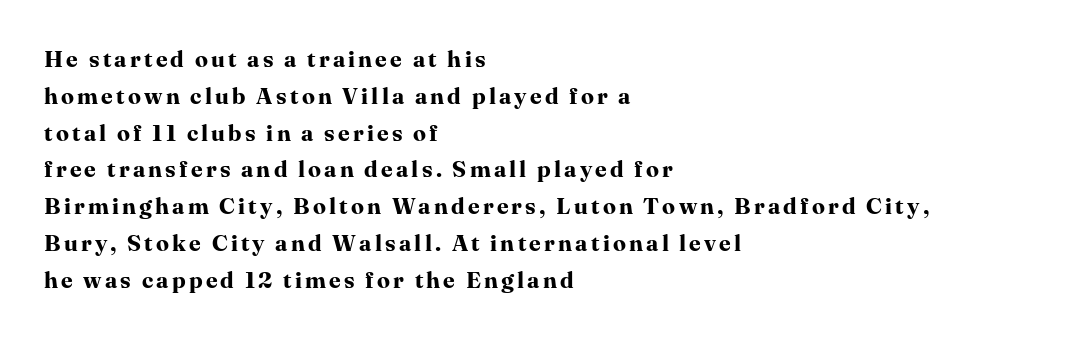
Q: Is the text bold? A: Yes.
Q: Is the text italic (slanted)? A: No, it is upright.
Q: Is the text underlined? A: No.
Q: How is the paragraph aligned? A: Left-aligned.
Q: Is the spacing between lines tight, normal or loose? A: Normal.
